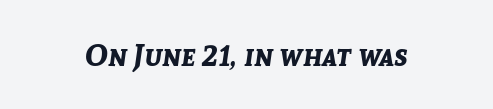
The image shows 30 px bold type, italic (leaning right); set normal letter spacing, not underlined; low stroke contrast and a medium x-height.
